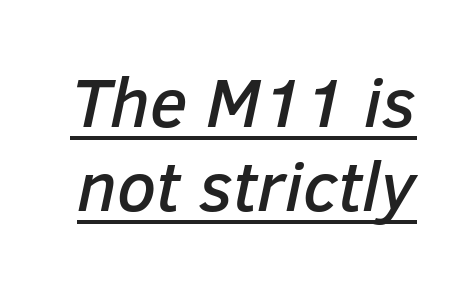
{"italic": "yes", "lean": "right", "slant_degrees": 12, "width": "normal", "stroke_contrast": "low", "x_height": "medium", "monospaced": "no", "underline": "yes", "line_spacing_ratio": 1.2, "letter_spacing": "normal", "letter_spacing_em": 0.0, "glyph_px": 70}
